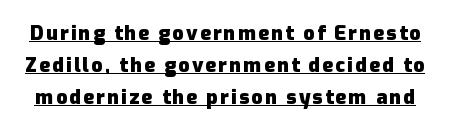
Q: Is the text bold? A: Yes.
Q: Is the text italic (slanted)? A: No, it is upright.
Q: Is the text underlined? A: Yes.
Q: Is the spacing between lines tight, normal or loose? A: Normal.
